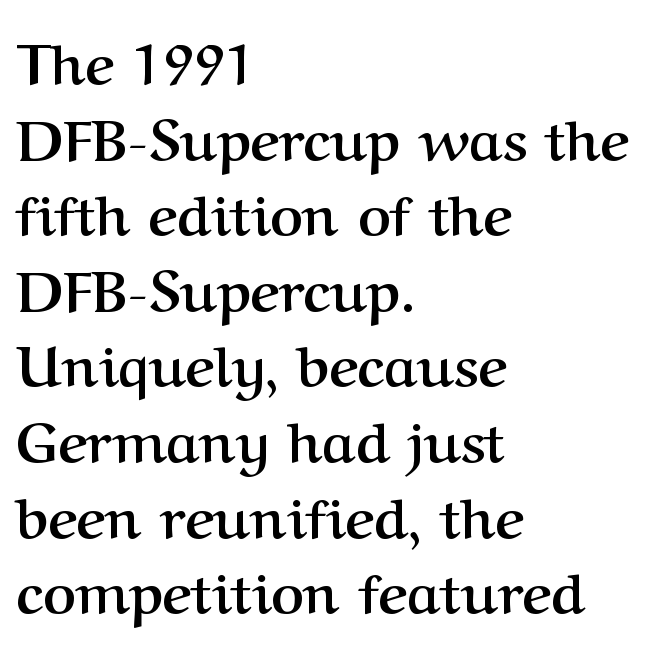
Students, observe: this is what conventionally led text looks like. Letter spacing: default. This is the regular roman posture of the typeface. Is this a fixed-width face? No — the glyphs have proportional, varying widths. Line starts are locked; line ends wander. Strong, thick strokes mark this as bold type.
